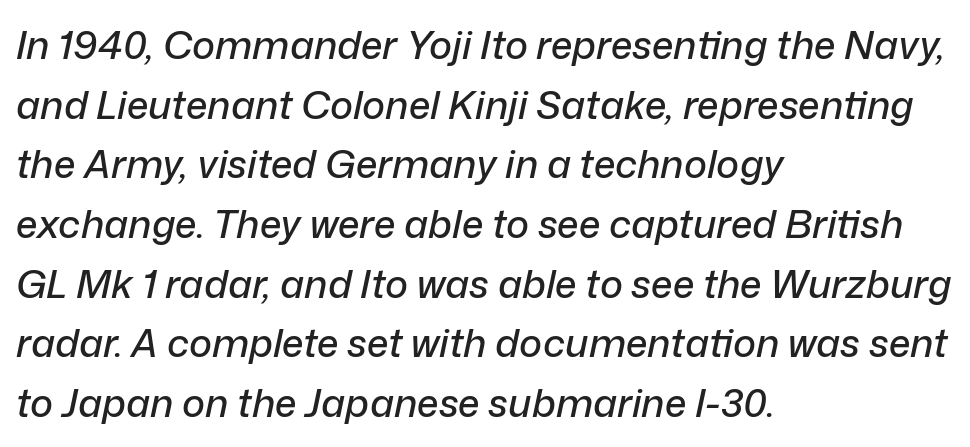
The image shows 39 px text type, italic (leaning right); set left-aligned, normal line spacing (1.53x), normal letter spacing, not underlined; low stroke contrast and a medium x-height.
